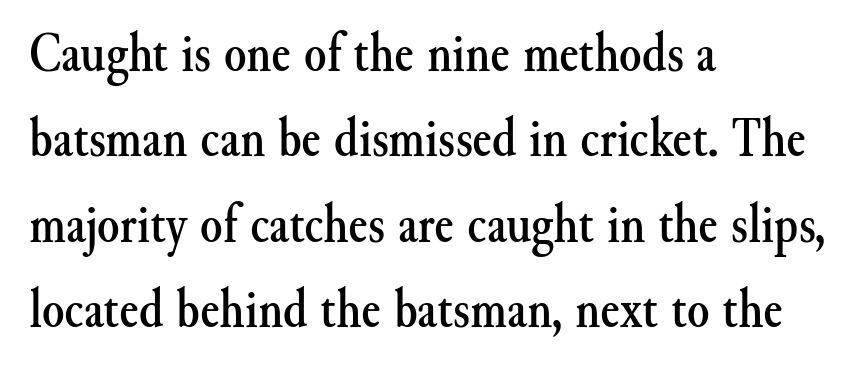
{"serif": "yes", "italic": "no", "width": "normal", "stroke_contrast": "medium", "x_height": "small", "monospaced": "no", "underline": "no", "align": "left", "line_spacing": "normal", "line_spacing_ratio": 1.5, "letter_spacing": "normal", "letter_spacing_em": 0.0, "glyph_px": 57}
